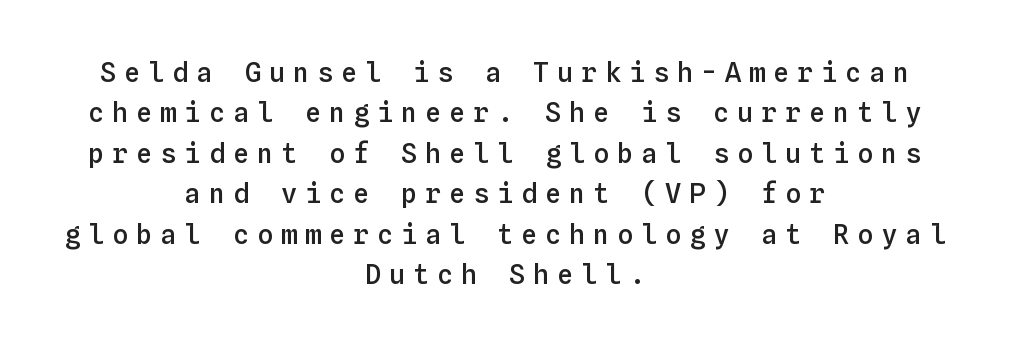
{"italic": "no", "bold": "semi", "underline": "no", "align": "center", "line_spacing": "normal", "line_spacing_ratio": 1.5, "letter_spacing": "wide", "letter_spacing_em": 0.29, "glyph_px": 27}
